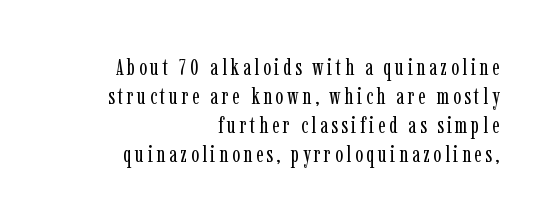
The image shows 23 px text type, upright; set right-aligned, normal line spacing (1.26x), not underlined.
